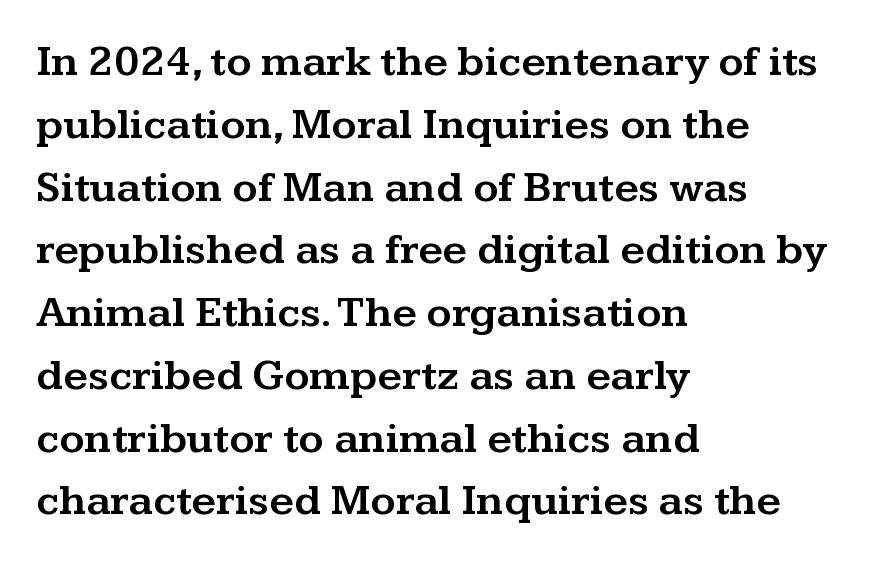
{"serif": "yes", "italic": "no", "width": "wide", "stroke_contrast": "medium", "x_height": "medium", "monospaced": "no", "underline": "no", "align": "left", "line_spacing": "normal", "line_spacing_ratio": 1.46, "letter_spacing": "normal", "letter_spacing_em": 0.0, "glyph_px": 43}
